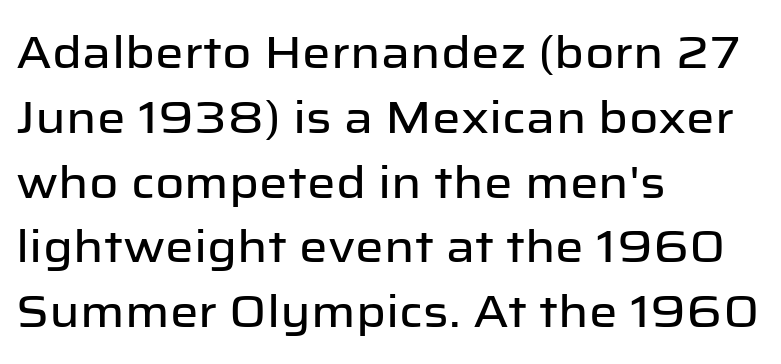
These lines are composed in type without serifs. Letter spacing: default. Lines of text with bare space underneath. A classic flush-left, rag-right setting is used for this passage.
